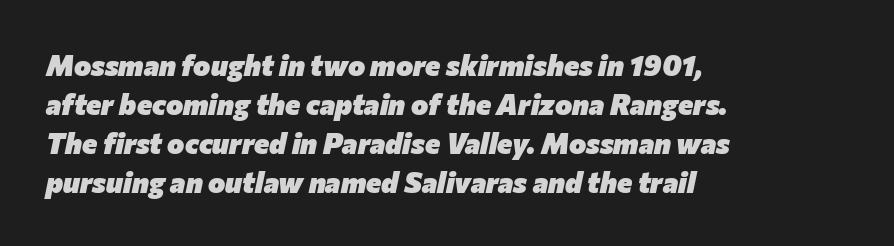
{"italic": "yes", "lean": "right", "slant_degrees": 12, "bold": "yes", "weight": "heavy", "width": "normal", "stroke_contrast": "low", "x_height": "medium", "monospaced": "no", "underline": "no", "align": "left", "line_spacing": "normal", "line_spacing_ratio": 1.35, "letter_spacing": "normal", "letter_spacing_em": 0.0, "glyph_px": 29}
